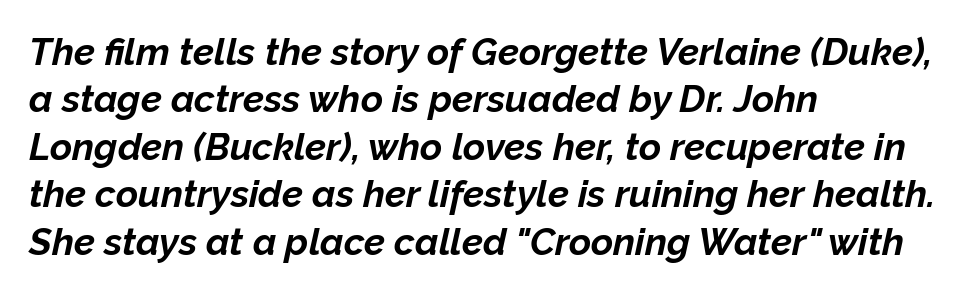
Q: Is the text bold? A: Yes.
Q: Is the text italic (slanted)? A: Yes, it leans right by about 12 degrees.
Q: Is the text underlined? A: No.
Q: How is the paragraph aligned? A: Left-aligned.
Q: Is the spacing between letters normal or unusually wide? A: Normal.
Q: Is the spacing between lines tight, normal or loose? A: Normal.
Q: Width (condensed, normal, or wide)? A: Normal.
Q: Stroke contrast? A: Low.
Q: x-height? A: Medium.
Q: Monospaced? A: No.
